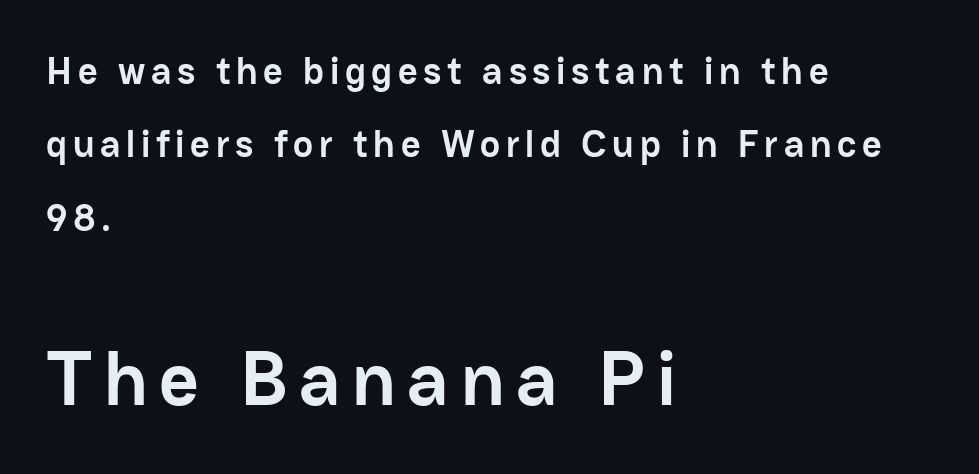
Q: Is the text bold? A: Yes.
Q: Is the text italic (slanted)? A: No, it is upright.
Q: Is the typeface a serif or a sans-serif typeface? A: Sans-serif.
Q: Is the text underlined? A: No.
Q: How is the paragraph aligned? A: Left-aligned.
Q: Is the spacing between lines tight, normal or loose? A: Loose.
Q: Which block of text is set in a larger size, the first (top) or the second (bottom)? A: The second (bottom) one.
Q: Width (condensed, normal, or wide)? A: Normal.
Q: Stroke contrast? A: Low.
Q: x-height? A: Medium.
Q: Monospaced? A: No.
